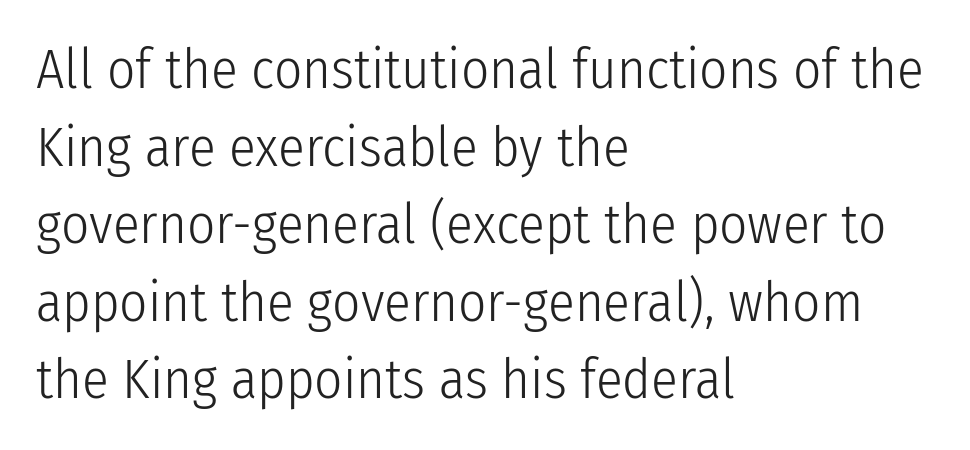
The image shows 55 px light, condensed sans-serif type, upright; set left-aligned, normal line spacing (1.41x), normal letter spacing, not underlined; low stroke contrast and a medium x-height.
